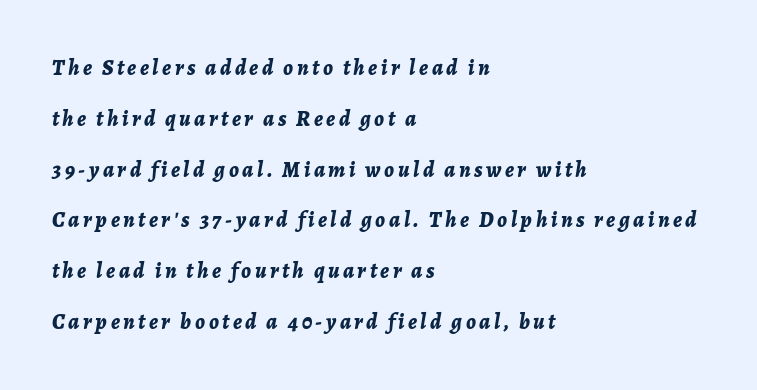
{"italic": "yes", "lean": "right", "slant_degrees": 7, "bold": "yes", "underline": "no", "align": "left", "line_spacing": "loose", "line_spacing_ratio": 2.31, "glyph_px": 22}
